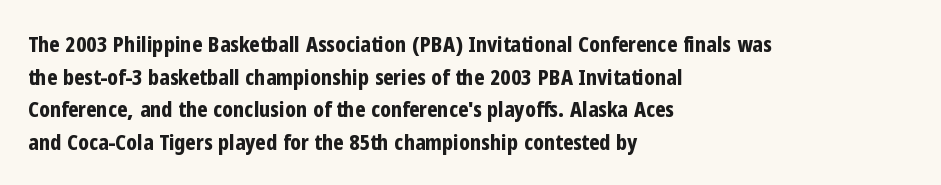
The letters stand straight up with perfectly vertical stems. Vertical spacing — default. Beneath every word, the page is bare. Typeset ragged right — the left edge is the straight one.
